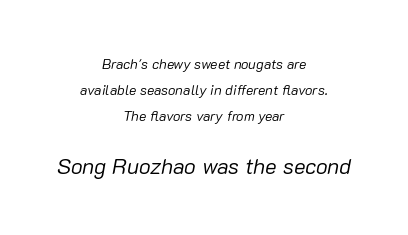
Q: Is the text bold? A: No.
Q: Is the text italic (slanted)? A: Yes, it leans right by about 10 degrees.
Q: Is the text underlined? A: No.
Q: How is the paragraph aligned? A: Centered.
Q: Is the spacing between letters normal or unusually wide? A: Normal.
Q: Which block of text is set in a larger size, the first (top) or the second (bottom)? A: The second (bottom) one.
